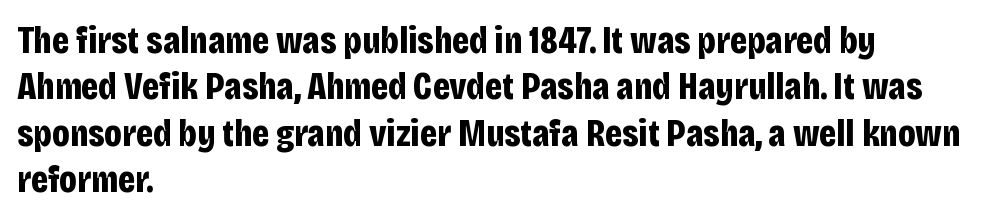
The image shows 38 px bold, condensed sans-serif type, upright; set left-aligned, line spacing 1.22x, normal letter spacing, not underlined; low stroke contrast and a large x-height.
